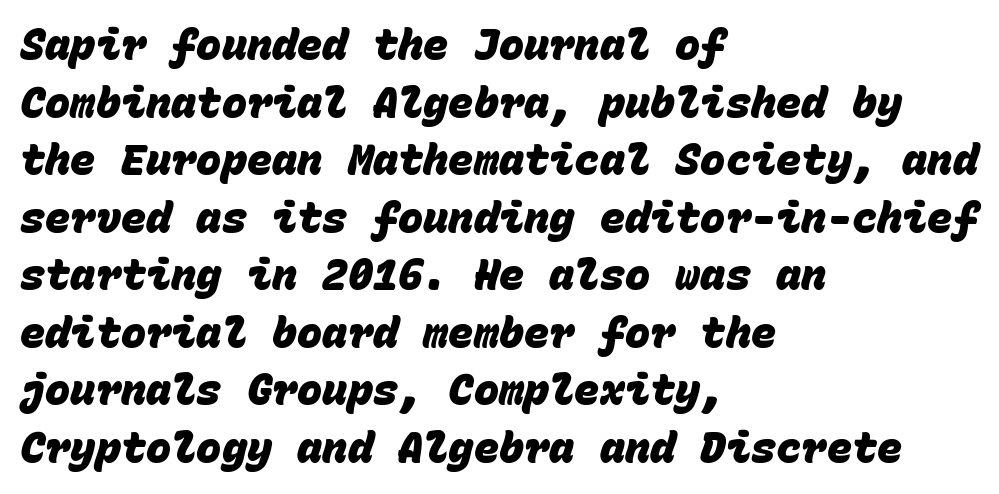
{"serif": "no", "bold": "yes", "weight": "heavy", "width": "normal", "stroke_contrast": "low", "x_height": "large", "monospaced": "yes", "underline": "no", "align": "left", "line_spacing": "normal", "line_spacing_ratio": 1.37, "letter_spacing": "normal", "letter_spacing_em": 0.0, "glyph_px": 42}
